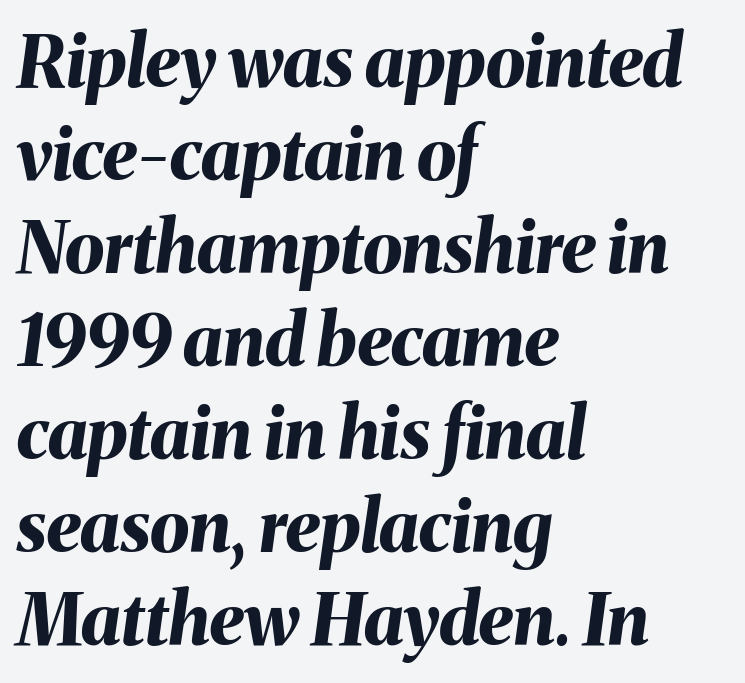
{"italic": "yes", "lean": "right", "slant_degrees": 8, "bold": "yes", "weight": "bold", "width": "normal", "stroke_contrast": "medium", "x_height": "medium", "monospaced": "no", "underline": "no", "align": "left", "line_spacing": "normal", "line_spacing_ratio": 1.31, "letter_spacing": "normal", "letter_spacing_em": 0.0, "glyph_px": 71}
